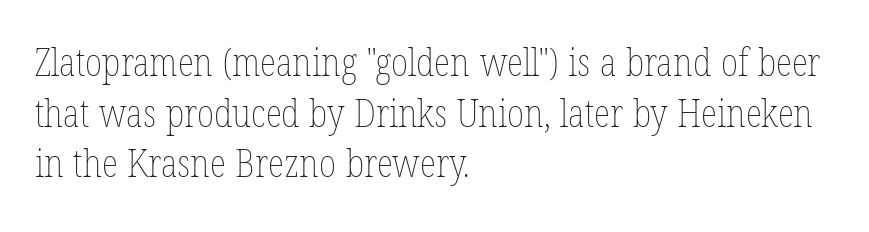
Stroke mass is kept to a normal reading level or below. The rendering anchors every line to the left-hand side. Quick note: interline space is typical. Spacing verdict: proportional, widths tailored to each character. Glyph-to-glyph distance matches everyday printed text.
